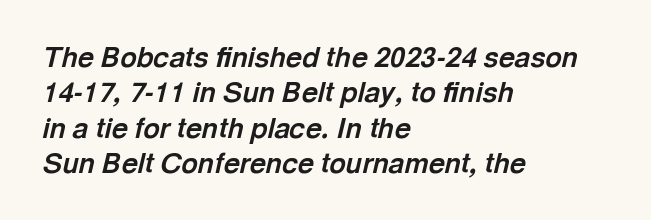
The image shows 28 px bold type, italic (leaning right); set left-aligned, normal line spacing (1.26x), normal letter spacing, not underlined; a medium x-height.
